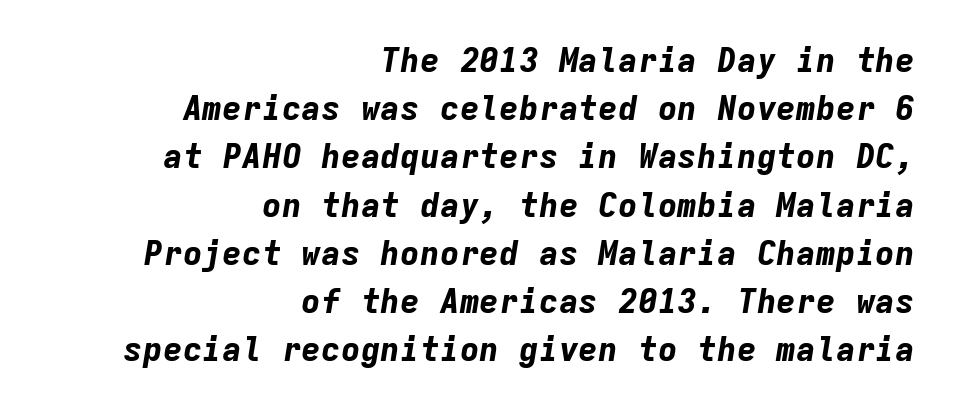
The image shows 33 px bold type, italic (leaning right), monospaced; set right-aligned, normal line spacing (1.46x), normal letter spacing, not underlined; low stroke contrast and a medium x-height.
